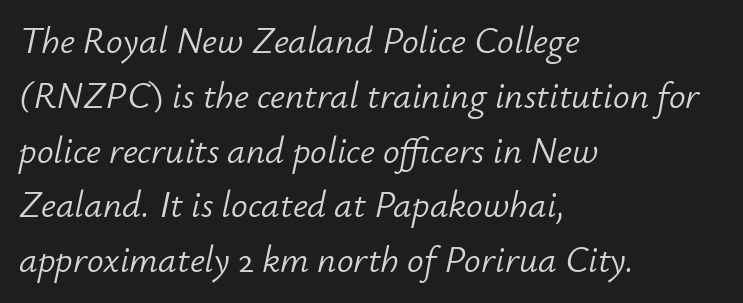
{"italic": "yes", "lean": "right", "slant_degrees": 12, "bold": "no", "weight": "light", "width": "normal", "stroke_contrast": "low", "x_height": "small", "monospaced": "no", "underline": "no", "align": "left", "line_spacing": "normal", "line_spacing_ratio": 1.48, "letter_spacing": "normal", "letter_spacing_em": 0.0, "glyph_px": 37}
